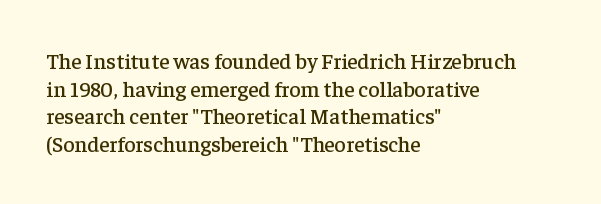
{"italic": "no", "underline": "no", "align": "left", "line_spacing": "normal", "line_spacing_ratio": 1.26, "letter_spacing": "normal", "letter_spacing_em": 0.0, "glyph_px": 22}
